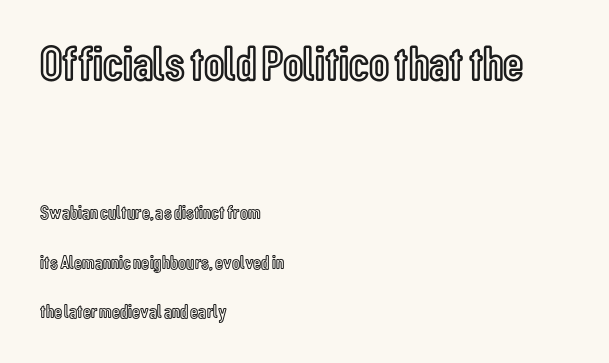
{"italic": "no", "width": "condensed", "x_height": "medium", "monospaced": "no", "underline": "no", "align": "left", "line_spacing": "loose", "line_spacing_ratio": 2.47, "letter_spacing": "normal", "letter_spacing_em": 0.0, "larger_block": "first", "size_ratio": 2.5, "glyph_px": 50}
